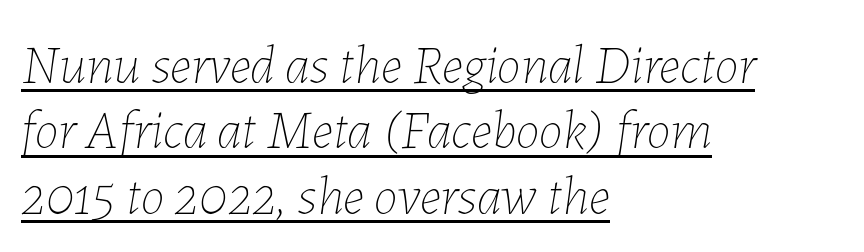
The image shows 54 px thin type, italic (leaning right); set left-aligned, line spacing 1.21x, normal letter spacing, underlined; low stroke contrast and a medium x-height.
